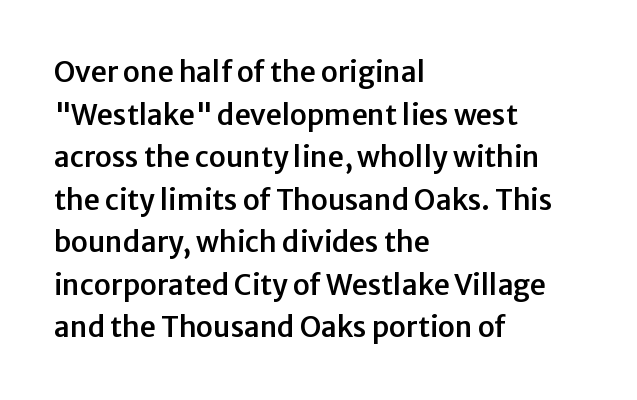
Q: Is the text italic (slanted)? A: No, it is upright.
Q: Is the typeface a serif or a sans-serif typeface? A: Sans-serif.
Q: Is the text underlined? A: No.
Q: How is the paragraph aligned? A: Left-aligned.
Q: Is the spacing between letters normal or unusually wide? A: Normal.
Q: Is the spacing between lines tight, normal or loose? A: Normal.
Q: Width (condensed, normal, or wide)? A: Normal.
Q: Stroke contrast? A: Low.
Q: x-height? A: Medium.
Q: Monospaced? A: No.
